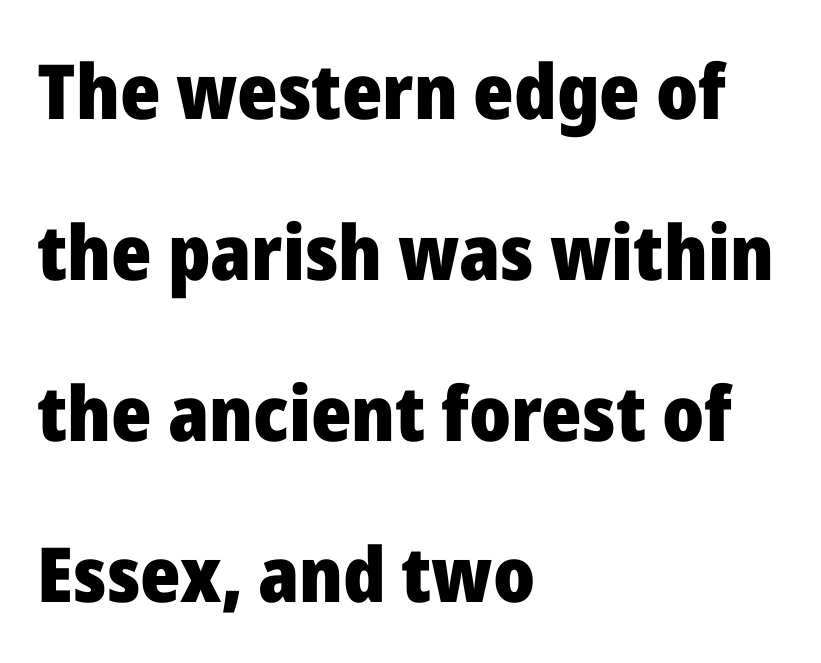
The image shows 76 px heavy sans-serif type, upright; set left-aligned, loose line spacing (2.12x), normal letter spacing, not underlined; low stroke contrast and a medium x-height.
